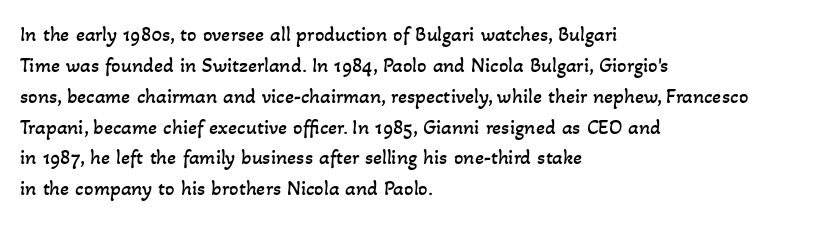
The image shows 21 px text type; set left-aligned, normal line spacing (1.47x), normal letter spacing, not underlined.
